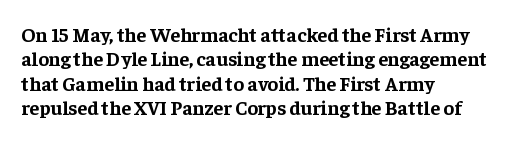
In terms of weight, the rendering is a true, heavy bold. In CSS terms this would be text-align: left. This rendering leaves character spacing at its baseline value. Honestly, there is no underline to notice here at all. The typography opts for an upright posture over an oblique one.
